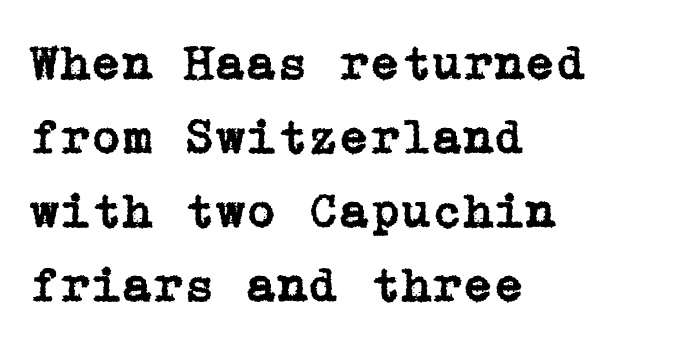
{"serif": "yes", "italic": "no", "width": "normal", "stroke_contrast": "low", "x_height": "medium", "underline": "no", "align": "left", "line_spacing": "normal", "line_spacing_ratio": 1.48, "letter_spacing": "normal", "letter_spacing_em": 0.0, "glyph_px": 50}
